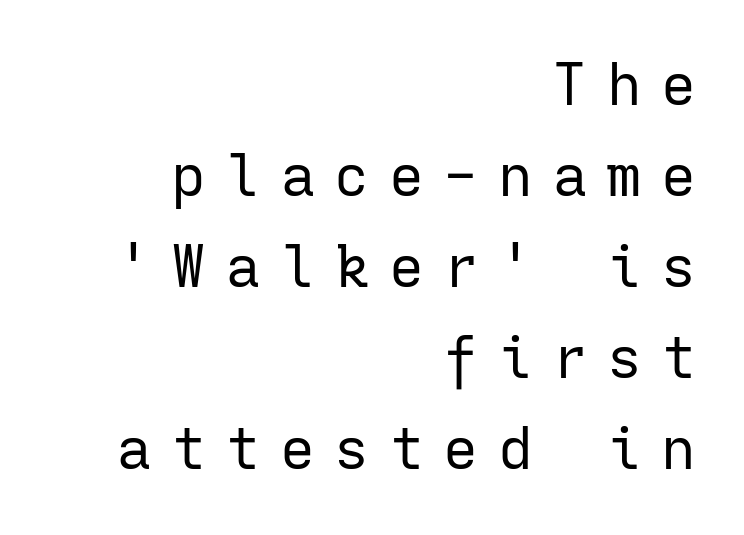
Vertical stems look standard width or narrower in stroke. These lines have a slow, spaced-out rhythm from letter to letter. Casual observation: everything's shoved over to the right. Spacing verdict: monospaced, one width for all characters. The passage shown stacks its lines at a standard gap. Check where the strokes stop: nothing finishes them off — pure sans.
